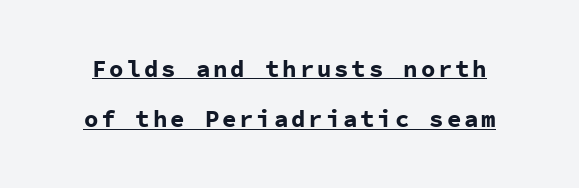
You could fit nearly another row in the gap between these rows. Pretty heavy lettering here — definitely bold. The sample's only ornament is a line tracing under the words. Do the letters lean? They stand straight.
